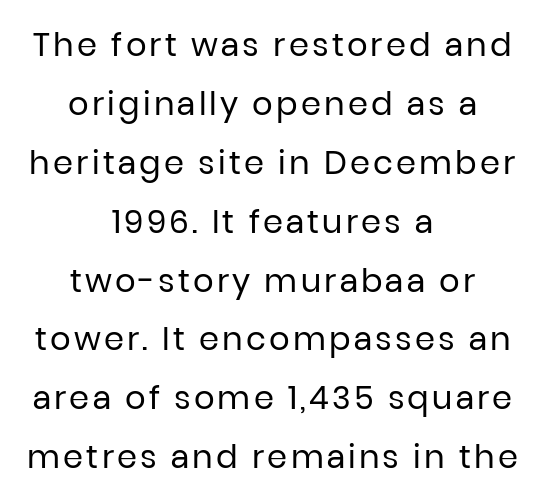
Q: Is the text bold? A: No.
Q: Is the text italic (slanted)? A: No, it is upright.
Q: Is the typeface a serif or a sans-serif typeface? A: Sans-serif.
Q: Is the text underlined? A: No.
Q: How is the paragraph aligned? A: Centered.
Q: Width (condensed, normal, or wide)? A: Normal.
Q: Stroke contrast? A: Low.
Q: x-height? A: Medium.
Q: Monospaced? A: No.
